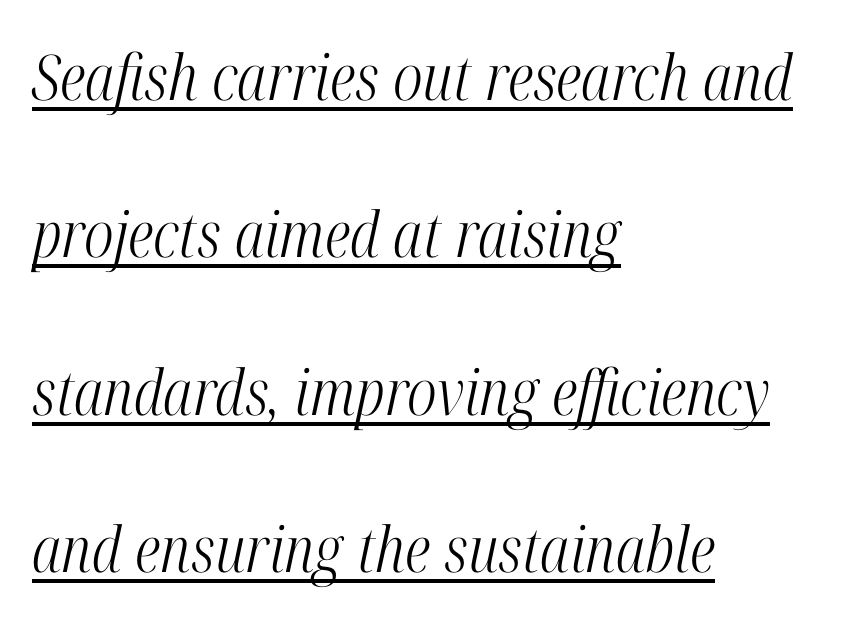
Q: Is the text bold? A: No.
Q: Is the text italic (slanted)? A: Yes, it leans right by about 12 degrees.
Q: Is the typeface a serif or a sans-serif typeface? A: Serif.
Q: Is the text underlined? A: Yes.
Q: How is the paragraph aligned? A: Left-aligned.
Q: Is the spacing between letters normal or unusually wide? A: Normal.
Q: Is the spacing between lines tight, normal or loose? A: Loose.
Q: Width (condensed, normal, or wide)? A: Condensed.
Q: Stroke contrast? A: High.
Q: x-height? A: Medium.
Q: Monospaced? A: No.
